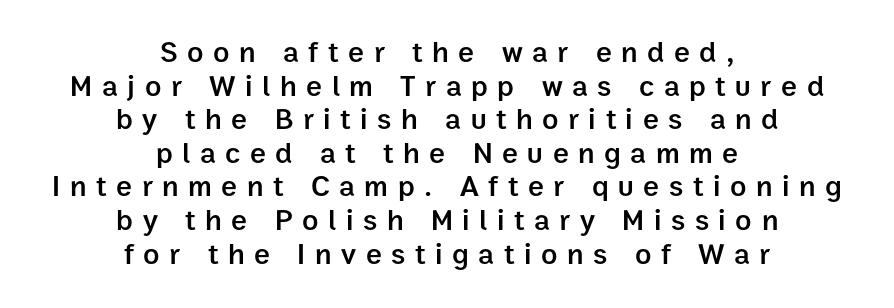
The image shows 30 px semibold sans-serif type, upright; set centered, tight line spacing (1.12x), unusually wide letter spacing (+0.32 em), not underlined; low stroke contrast and a medium x-height.
